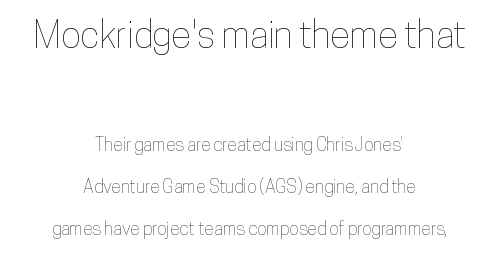
{"italic": "no", "width": "condensed", "stroke_contrast": "low", "x_height": "medium", "monospaced": "no", "underline": "no", "align": "center", "line_spacing": "loose", "line_spacing_ratio": 2.35, "letter_spacing": "normal", "letter_spacing_em": 0.0, "larger_block": "first", "size_ratio": 2.06, "glyph_px": 37}
